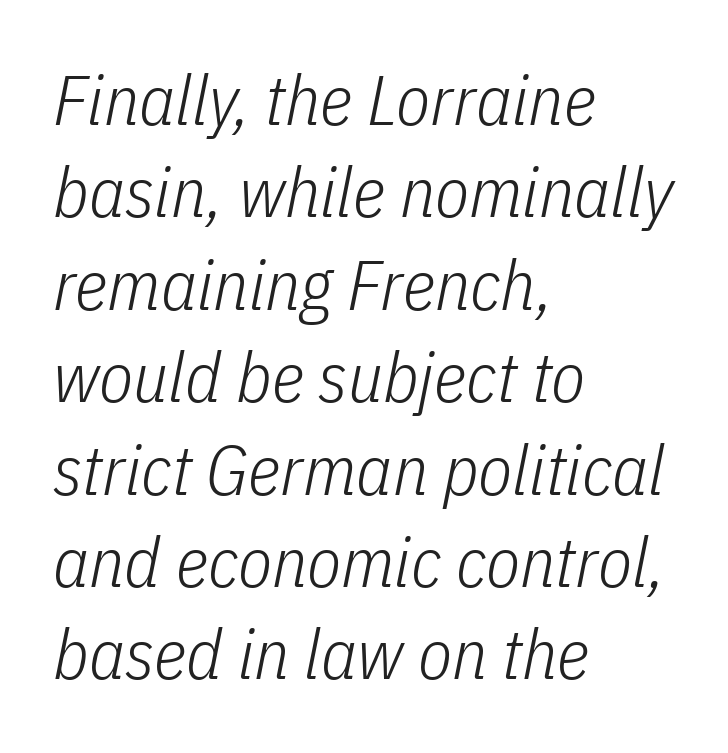
Q: Is the text bold? A: No.
Q: Is the text italic (slanted)? A: Yes, it leans right by about 11 degrees.
Q: Is the text underlined? A: No.
Q: How is the paragraph aligned? A: Left-aligned.
Q: Is the spacing between letters normal or unusually wide? A: Normal.
Q: Is the spacing between lines tight, normal or loose? A: Normal.
Q: Width (condensed, normal, or wide)? A: Condensed.
Q: Stroke contrast? A: Low.
Q: x-height? A: Medium.
Q: Monospaced? A: No.
